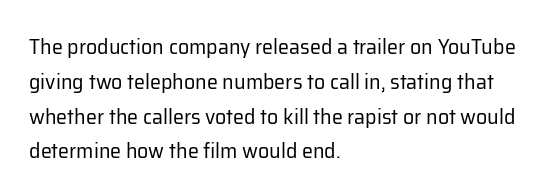
{"italic": "no", "bold": "no", "underline": "no", "align": "left", "line_spacing": "normal", "line_spacing_ratio": 1.58, "letter_spacing": "normal", "letter_spacing_em": 0.0, "glyph_px": 22}
